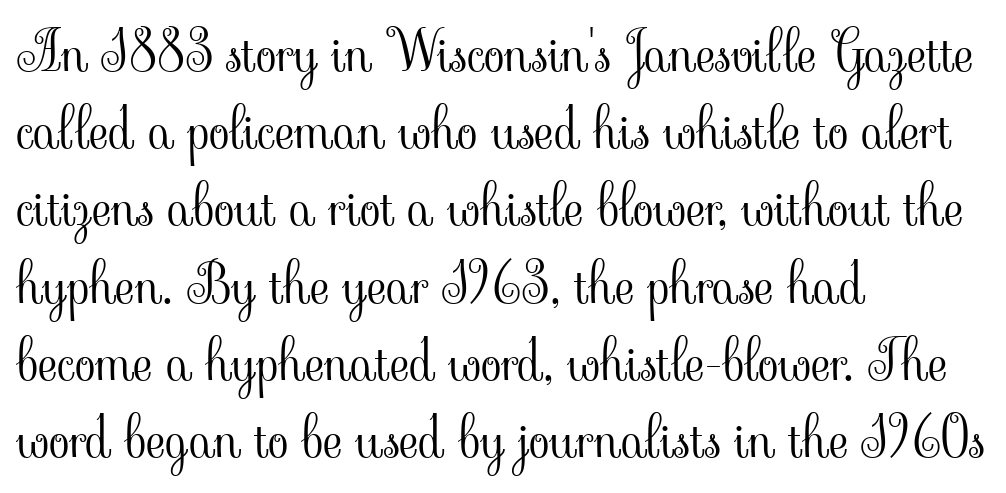
Baseline-to-baseline distance is the conventional proportion of letter height. Left-aligned paragraph, ragged on the right. Think of a printed novel: that variable character pitch is what you see here. Words appear dense and cohesive because spacing is normal. Classification — serif.
